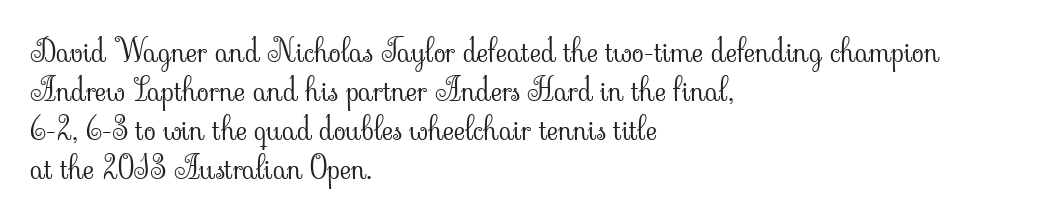
The type is set solid horizontally, with unmodified tracking. If you drew a line through each stem, it would be perfectly vertical. Is this a heavy cut? Hardly; it is regular or lighter. Type without underlining. Rows of type keep a routine distance in the vertical direction.
